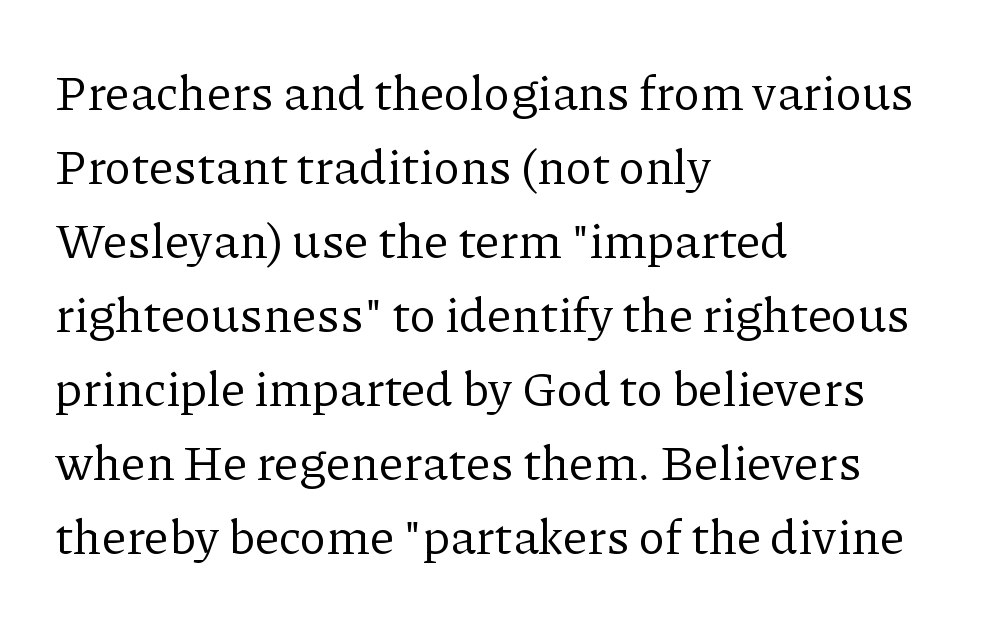
Q: Is the text bold? A: No.
Q: Is the text italic (slanted)? A: No, it is upright.
Q: Is the typeface a serif or a sans-serif typeface? A: Serif.
Q: Is the text underlined? A: No.
Q: How is the paragraph aligned? A: Left-aligned.
Q: Is the spacing between letters normal or unusually wide? A: Normal.
Q: Is the spacing between lines tight, normal or loose? A: Normal.
Q: Width (condensed, normal, or wide)? A: Normal.
Q: Stroke contrast? A: Low.
Q: x-height? A: Medium.
Q: Monospaced? A: No.
